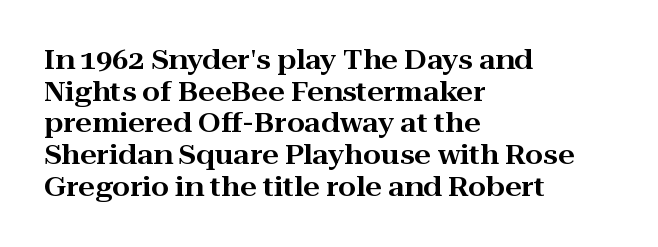
{"italic": "no", "underline": "no", "align": "left", "line_spacing_ratio": 1.22, "letter_spacing": "normal", "letter_spacing_em": 0.0, "glyph_px": 26}
